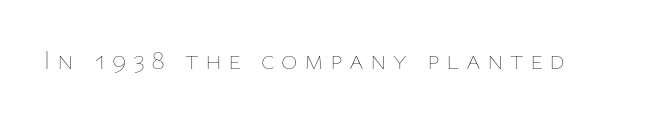
Does extra space separate the letters? Yes, quite a lot of it. Every character sits straight up, as roman type does. Do the characters align in a grid? No, the font is proportional. Each stroke keeps to a modest, everyday thickness or less.
